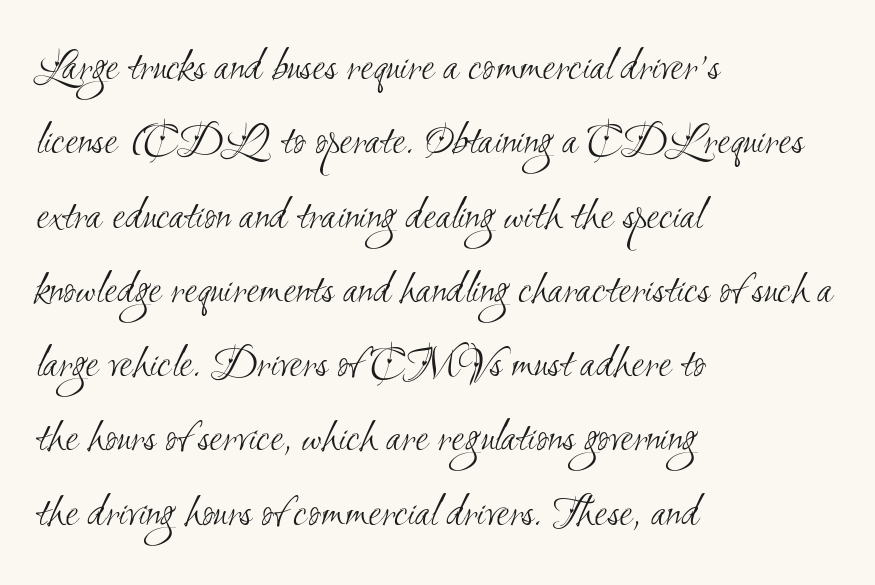
The image shows 47 px light, condensed sans-serif type; set left-aligned, normal line spacing (1.58x), normal letter spacing, not underlined; medium stroke contrast and a small x-height.
